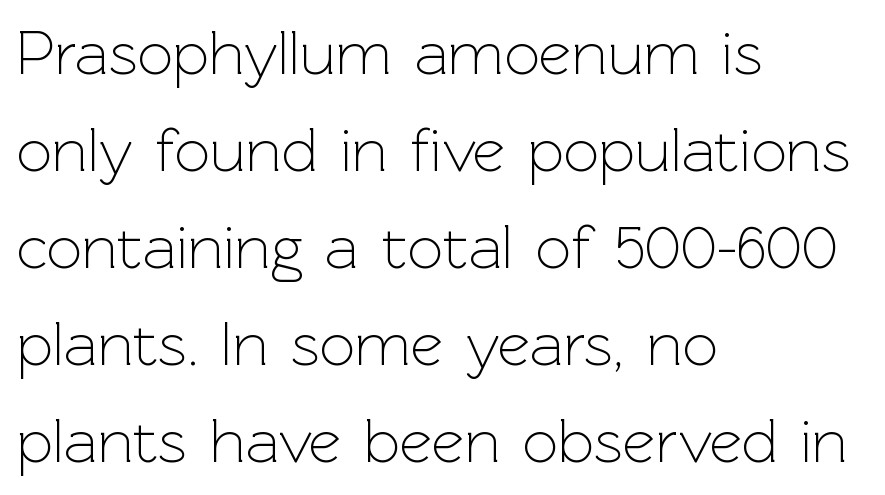
The image shows 63 px light sans-serif type, upright; set left-aligned, normal line spacing (1.54x), normal letter spacing, not underlined; a medium x-height.
